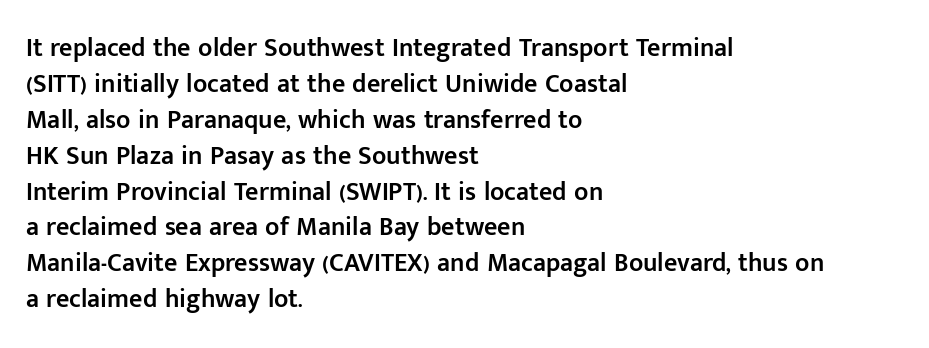
Q: Is the text bold? A: Semi-bold.
Q: Is the text italic (slanted)? A: No, it is upright.
Q: Is the text underlined? A: No.
Q: How is the paragraph aligned? A: Left-aligned.
Q: Is the spacing between letters normal or unusually wide? A: Normal.
Q: Is the spacing between lines tight, normal or loose? A: Normal.
